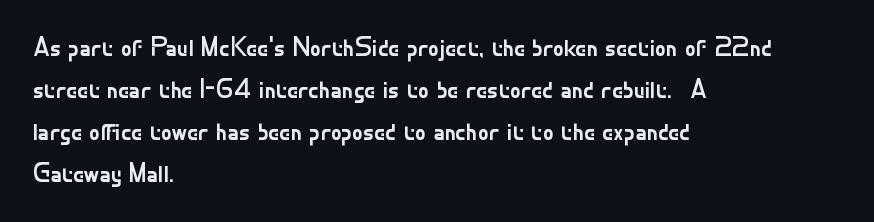
The image shows 27 px text type, upright; set left-aligned, normal line spacing (1.55x), normal letter spacing, not underlined.
